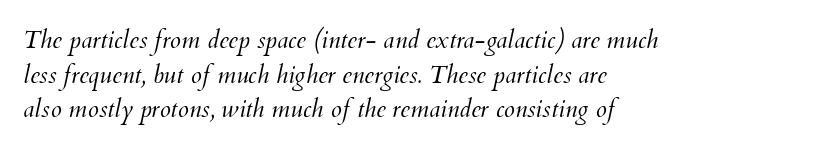
Q: Is the text bold? A: No.
Q: Is the text italic (slanted)? A: Yes, it leans right by about 12 degrees.
Q: Is the text underlined? A: No.
Q: How is the paragraph aligned? A: Left-aligned.
Q: Is the spacing between letters normal or unusually wide? A: Normal.
Q: Is the spacing between lines tight, normal or loose? A: Normal.
